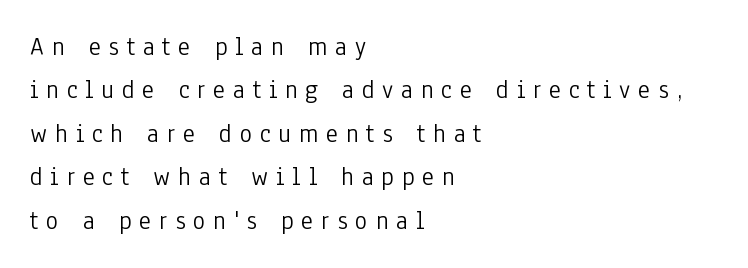
A clean baseline with only descenders dipping below it. Typeset ragged right — the left edge is the straight one. The letters are spread apart with noticeably loose tracking. Italic: no, the glyphs are upright roman. The rendering uses a moderate line-height, typical for paragraphs. The characters are drawn with everyday or finer stroke widths.
